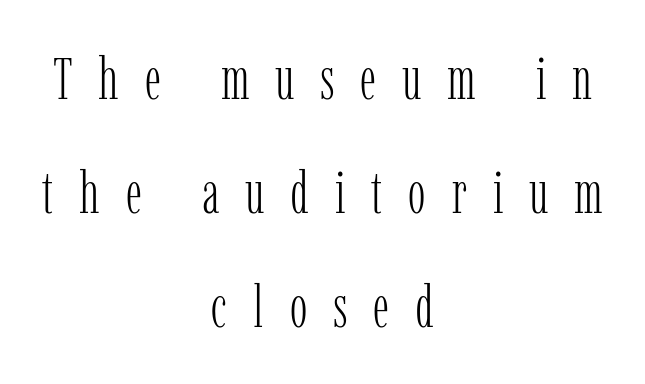
Nope, not italic — everything's standing straight. Vertical stems look standard width or narrower in stroke. The vertical gap from one line to the next is large. Visually the block forms a symmetrical silhouette, jagged on both flanks. Are there feet on the stems? There are — it's a serif.
